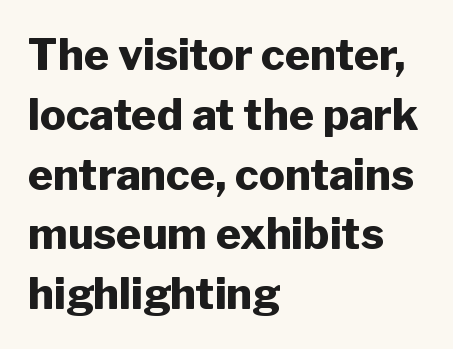
Line starts are locked; line ends wander. Default kerning and tracking; the words read as compact shapes. Vertical strokes here are truly vertical. Quick note: underline off.
